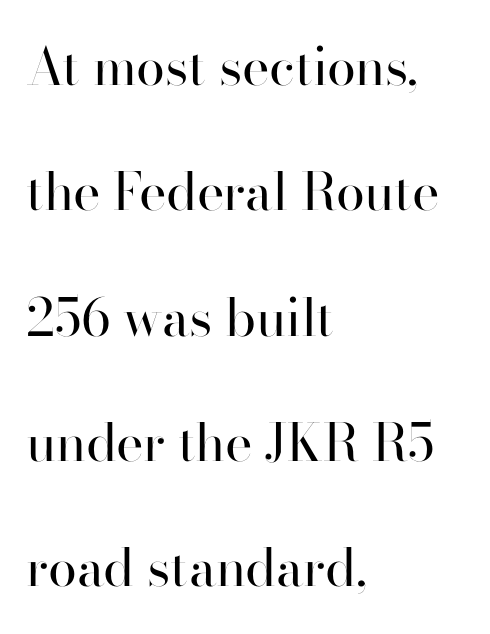
Observe the absence of serifs on each vertical stroke in this sample. The horizontal fit of the characters is conventional and even. Unlike italic type, these characters show no tilt at all. Leading is clearly above the norm, producing a sparse column. The gap between lines stays unmarked. Looks like regular typesetting: each glyph gets only the width it needs.
